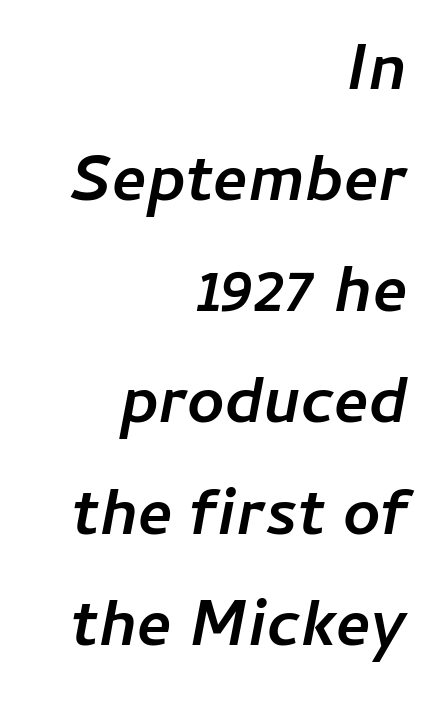
The image shows 65 px semibold type, italic (leaning right); set right-aligned, line spacing 1.71x, normal letter spacing, not underlined; low stroke contrast and a medium x-height.
